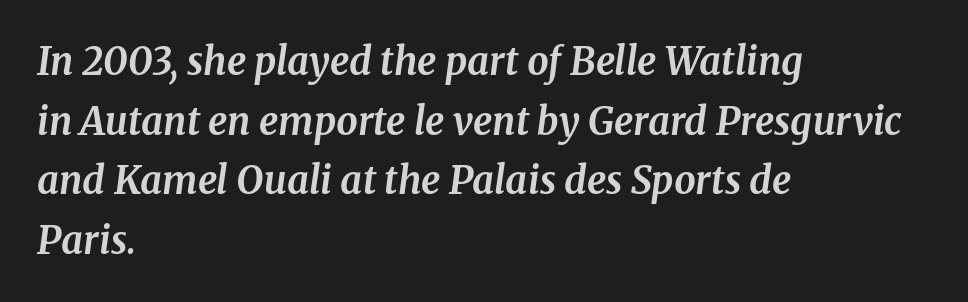
Is this a fixed-width face? No — the glyphs have proportional, varying widths. Tall strokes in this sample are angled rather than plumb. Whoever set this chose a conventional vertical rhythm. Each letter's strokes conclude with small projecting serifs. The typesetting leans heavy: a genuine bold. The baseline area is clear.
